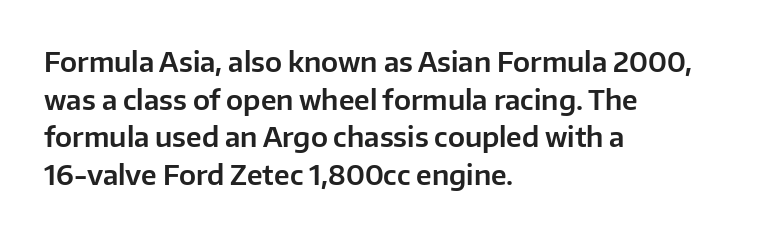
Plain, unruled lines of type. The lines in this sample share a left origin and differ only in where they stop. The specimen reads as upright at a glance. Letter spacing: default. If you measured baseline to baseline, you'd find a middling distance.
